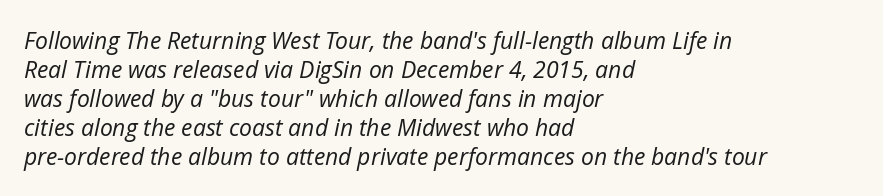
The image shows 23 px text type, italic (leaning right); set left-aligned, normal line spacing (1.26x), normal letter spacing, not underlined.
